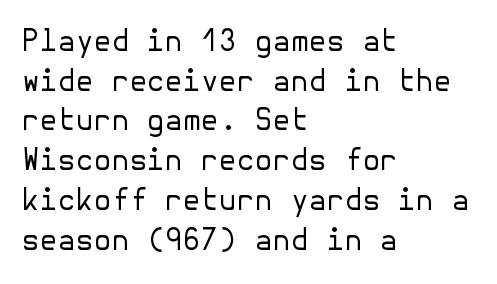
The strokes carry an ordinary text weight at most. Nope, not italic — everything's standing straight. Nope, no serifs anywhere on these letters. The leading is moderate, giving the passage an even texture. In CSS terms this would be text-align: left. The area under the type is left untouched.
